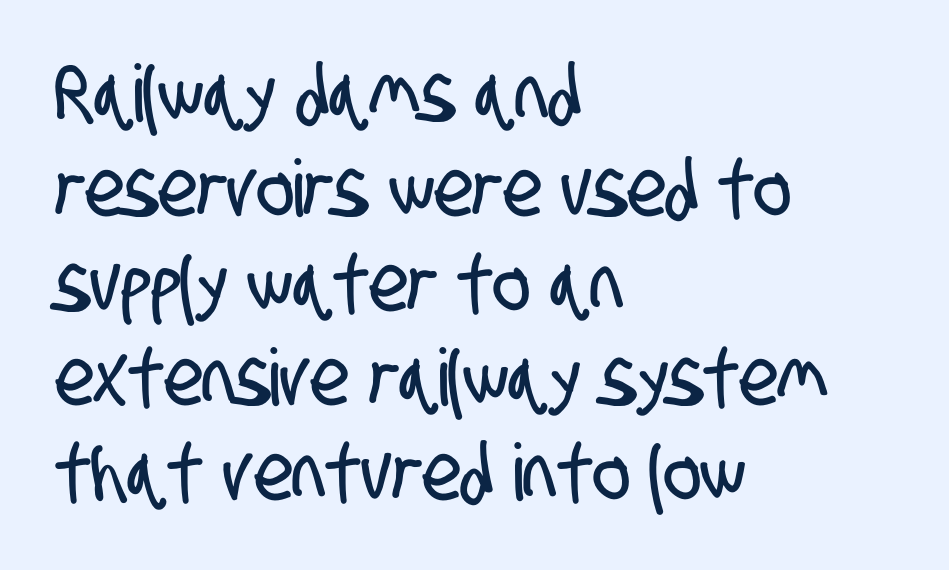
The image shows 79 px condensed sans-serif type; set left-aligned, line spacing 1.2x, normal letter spacing, not underlined; low stroke contrast and a large x-height.
